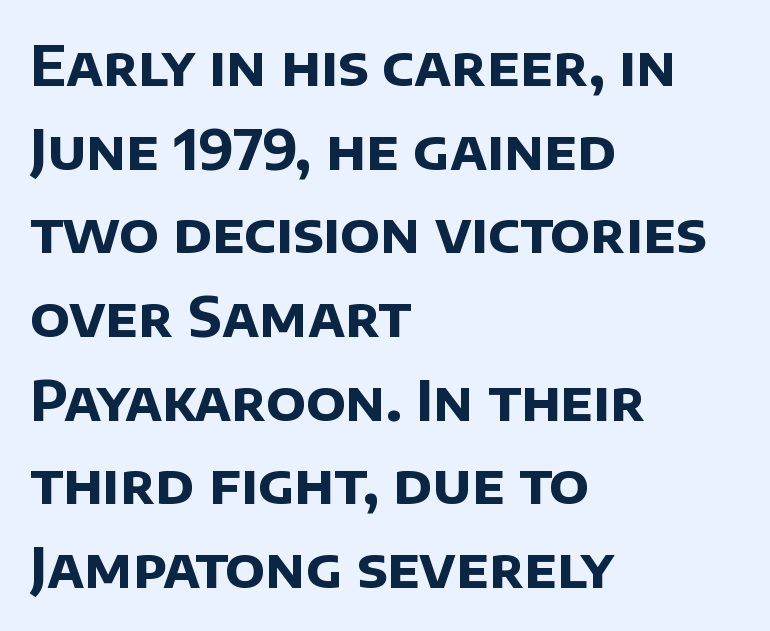
The image shows 54 px bold sans-serif type; set left-aligned, normal line spacing (1.55x), normal letter spacing, not underlined; low stroke contrast and a large x-height.
